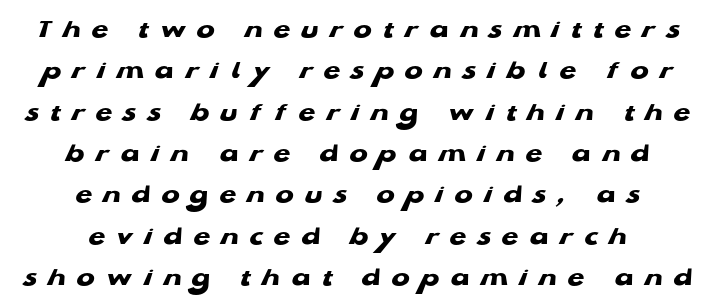
The image shows 27 px bold type; set centered, normal line spacing (1.53x), unusually wide letter spacing (+0.41 em), not underlined.
